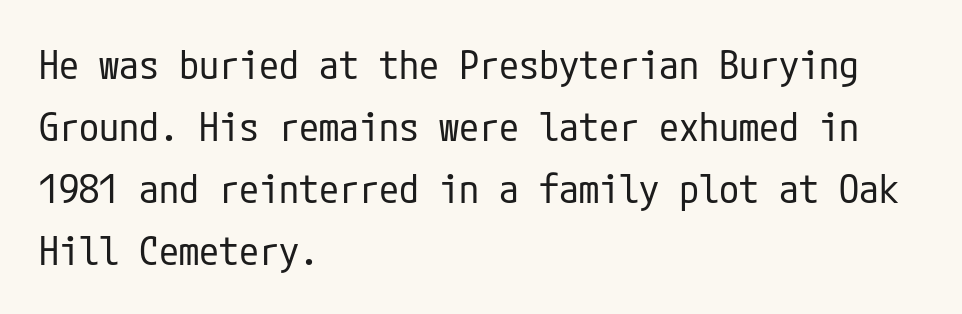
{"serif": "no", "italic": "no", "bold": "no", "weight": "regular", "width": "condensed", "stroke_contrast": "low", "x_height": "medium", "underline": "no", "align": "left", "line_spacing": "normal", "line_spacing_ratio": 1.55, "letter_spacing": "normal", "letter_spacing_em": 0.0, "glyph_px": 40}
